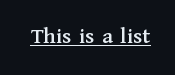
{"italic": "no", "underline": "yes", "letter_spacing": "normal", "letter_spacing_em": 0.0, "glyph_px": 23}
